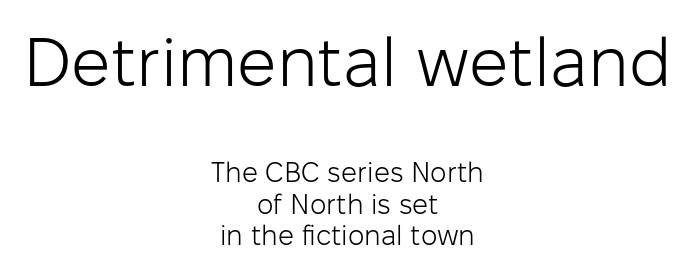
The image shows 69 px light sans-serif type, upright; set centered, tight line spacing (1.13x), normal letter spacing, not underlined; the first (top) block is 2.46x larger; low stroke contrast and a medium x-height.
